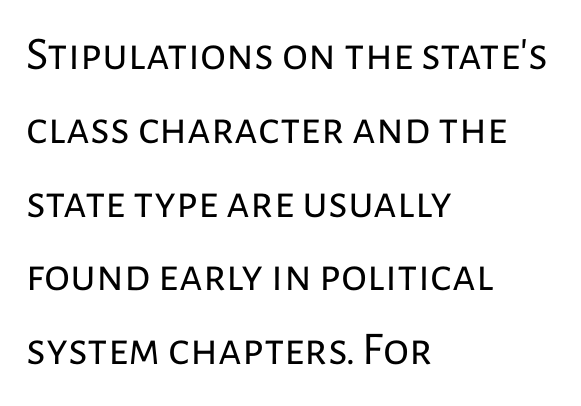
{"serif": "no", "italic": "no", "bold": "no", "weight": "regular", "width": "normal", "stroke_contrast": "low", "x_height": "medium", "monospaced": "no", "underline": "no", "align": "left", "line_spacing": "normal", "line_spacing_ratio": 1.57, "letter_spacing": "normal", "letter_spacing_em": 0.0, "glyph_px": 47}
